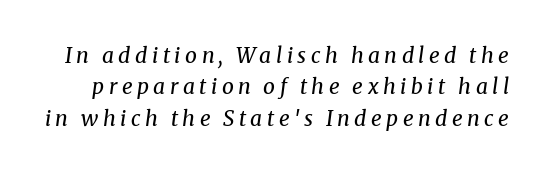
Q: Is the text bold? A: No.
Q: Is the text italic (slanted)? A: Yes, it leans right by about 8 degrees.
Q: Is the text underlined? A: No.
Q: Is the spacing between letters normal or unusually wide? A: Unusually wide.
Q: Is the spacing between lines tight, normal or loose? A: Normal.
